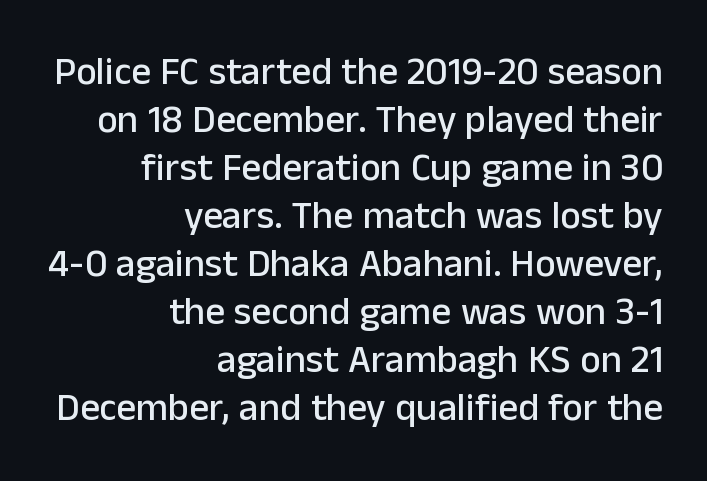
Q: Is the text italic (slanted)? A: No, it is upright.
Q: Is the typeface a serif or a sans-serif typeface? A: Sans-serif.
Q: Is the text underlined? A: No.
Q: How is the paragraph aligned? A: Right-aligned.
Q: Is the spacing between letters normal or unusually wide? A: Normal.
Q: Width (condensed, normal, or wide)? A: Normal.
Q: Stroke contrast? A: Low.
Q: x-height? A: Medium.
Q: Monospaced? A: No.
